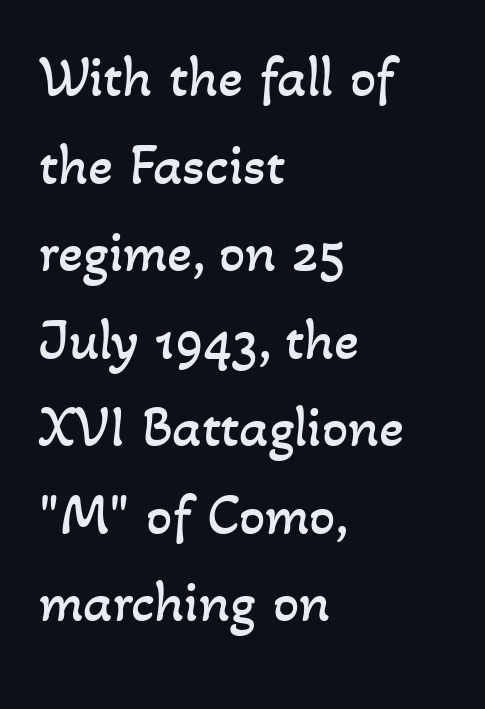
The image shows 58 px regular-weight type; set left-aligned, normal line spacing (1.51x), normal letter spacing, not underlined; low stroke contrast and a small x-height.
